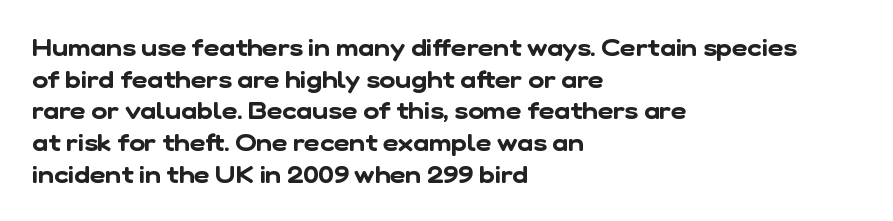
The image shows 24 px text type; set left-aligned, normal line spacing (1.32x), normal letter spacing, not underlined.
